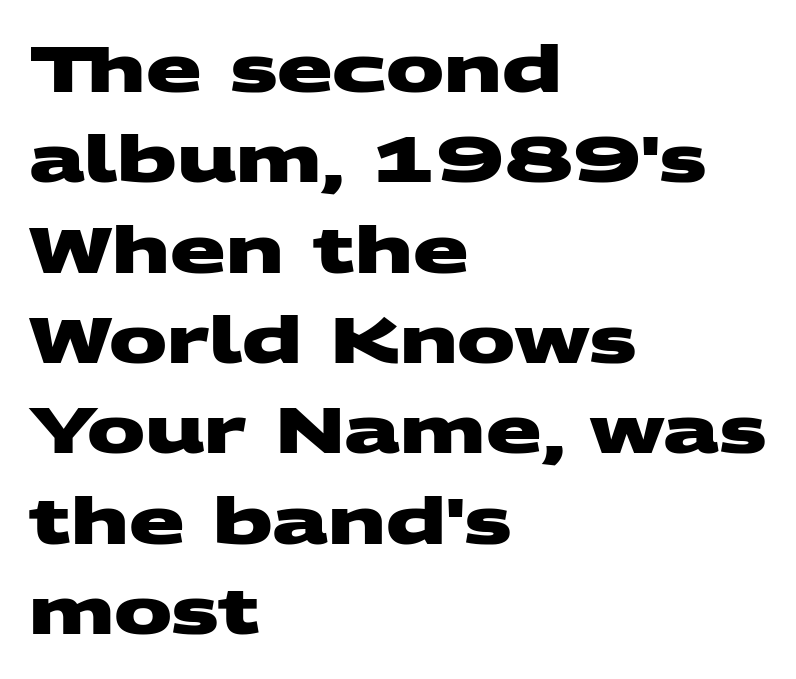
{"serif": "no", "bold": "yes", "weight": "heavy", "width": "wide", "stroke_contrast": "medium", "x_height": "large", "monospaced": "no", "underline": "no", "align": "left", "line_spacing": "normal", "line_spacing_ratio": 1.39, "letter_spacing": "normal", "letter_spacing_em": 0.0, "glyph_px": 65}
